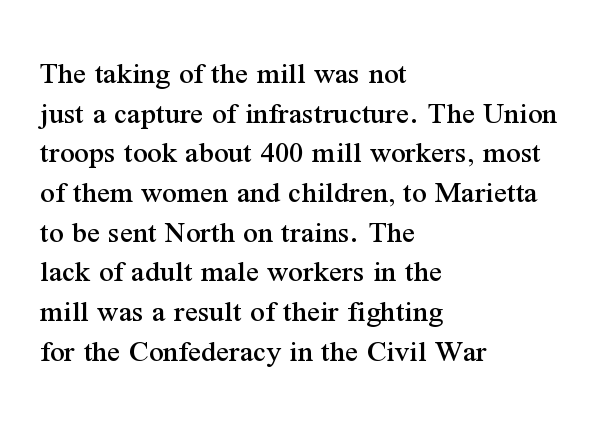
{"serif": "yes", "italic": "no", "width": "normal", "stroke_contrast": "medium", "x_height": "medium", "monospaced": "no", "underline": "no", "align": "left", "line_spacing_ratio": 1.24, "letter_spacing": "normal", "letter_spacing_em": 0.0, "glyph_px": 32}
